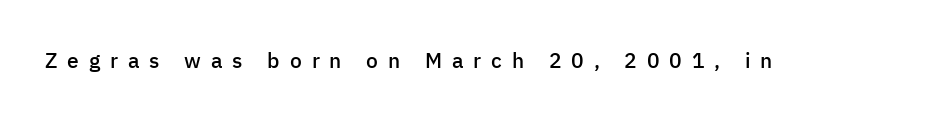
The image shows 21 px text type, upright; set unusually wide letter spacing (+0.47 em), not underlined.
